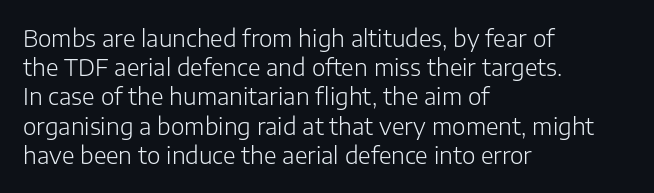
The image shows 23 px text type, upright; set left-aligned, normal line spacing (1.27x), normal letter spacing, not underlined.
